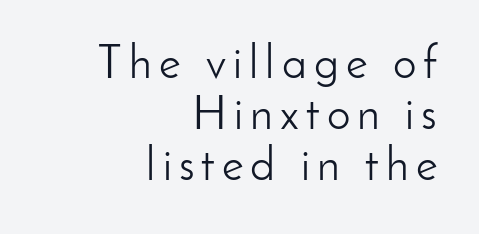
The image shows 47 px light sans-serif type, upright; set right-aligned, tight line spacing (1.08x), not underlined; low stroke contrast and a small x-height.
